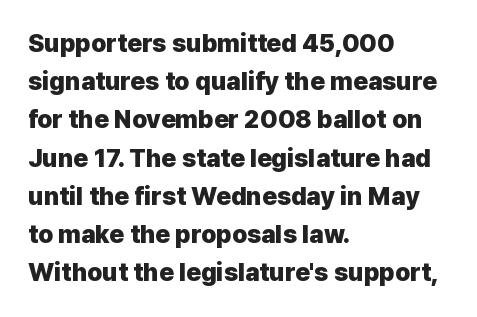
{"italic": "no", "bold": "yes", "underline": "no", "align": "left", "line_spacing": "normal", "line_spacing_ratio": 1.53, "letter_spacing": "normal", "letter_spacing_em": 0.0, "glyph_px": 25}
